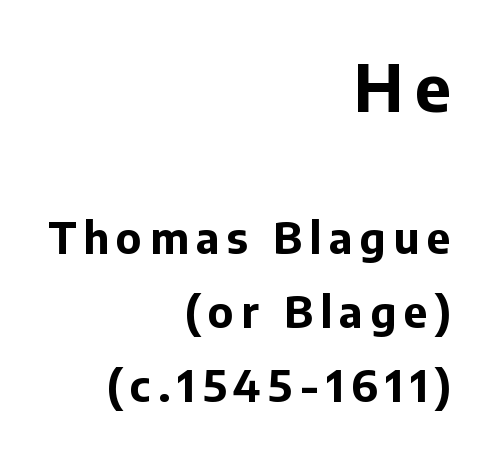
The image shows 65 px bold sans-serif type, upright; set right-aligned, line spacing 1.72x, not underlined; the first (top) block is 1.51x larger; low stroke contrast and a medium x-height.
